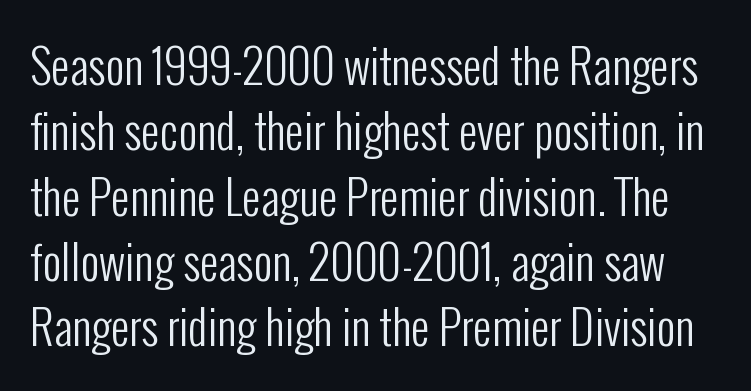
{"serif": "no", "italic": "no", "bold": "no", "weight": "regular", "width": "condensed", "stroke_contrast": "low", "x_height": "medium", "monospaced": "no", "underline": "no", "line_spacing": "normal", "line_spacing_ratio": 1.42, "letter_spacing": "normal", "letter_spacing_em": 0.0, "glyph_px": 46}
